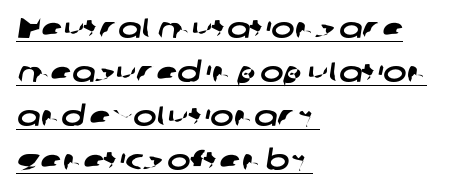
Q: Is the typeface a serif or a sans-serif typeface? A: Sans-serif.
Q: Is the text underlined? A: Yes.
Q: How is the paragraph aligned? A: Left-aligned.
Q: Is the spacing between letters normal or unusually wide? A: Normal.
Q: Is the spacing between lines tight, normal or loose? A: Normal.
Q: Width (condensed, normal, or wide)? A: Wide.
Q: Stroke contrast? A: Low.
Q: x-height? A: Medium.
Q: Monospaced? A: No.
